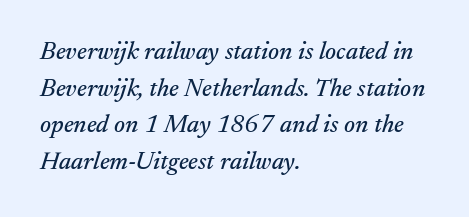
{"italic": "yes", "lean": "right", "slant_degrees": 17, "underline": "no", "align": "left", "line_spacing": "normal", "line_spacing_ratio": 1.47, "letter_spacing": "normal", "letter_spacing_em": 0.0, "glyph_px": 25}
